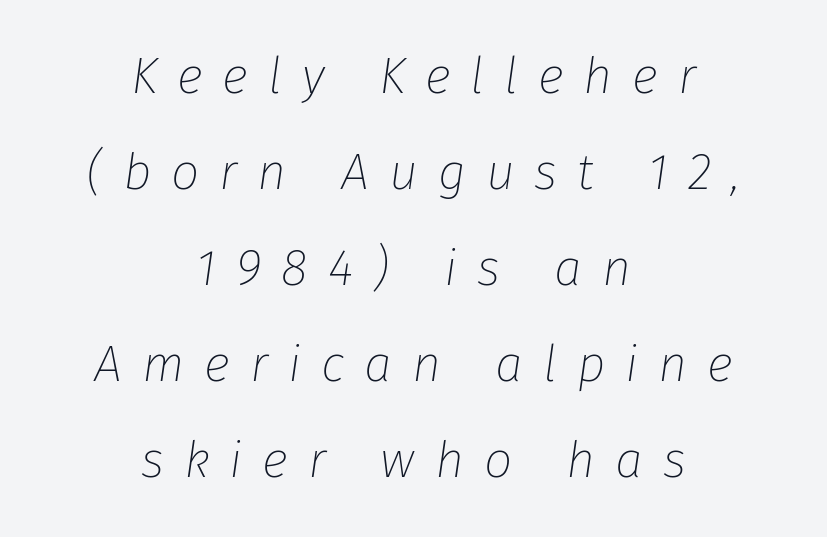
The image shows 50 px thin type, italic (leaning right); set centered, loose line spacing (1.92x), unusually wide letter spacing (+0.4 em), not underlined; low stroke contrast and a medium x-height.
